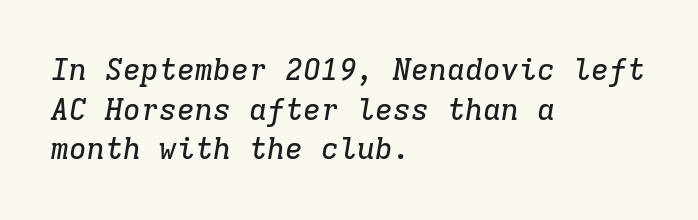
Baseline-to-baseline distance is the conventional proportion of letter height. Slanted lettering throughout. The paragraph has a hard left edge and a soft right edge. A typesetter would label this face a serif. Glyph-to-glyph distance matches everyday printed text. Each row of text sits above clean, open space.
